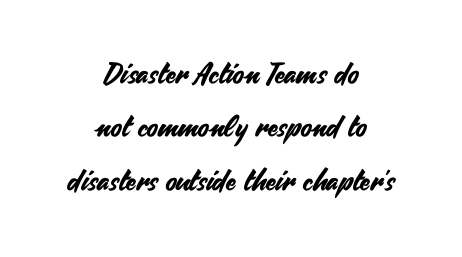
Q: Is the text italic (slanted)? A: Yes.
Q: Is the typeface a serif or a sans-serif typeface? A: Sans-serif.
Q: Is the text underlined? A: No.
Q: How is the paragraph aligned? A: Centered.
Q: Is the spacing between letters normal or unusually wide? A: Normal.
Q: Width (condensed, normal, or wide)? A: Normal.
Q: Stroke contrast? A: Medium.
Q: x-height? A: Small.
Q: Monospaced? A: No.
